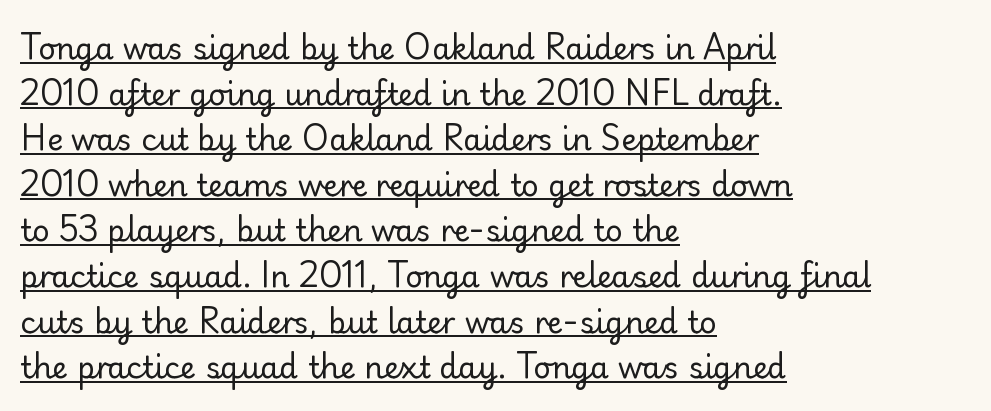
The image shows 30 px regular-weight sans-serif type, upright; set left-aligned, normal line spacing (1.52x), normal letter spacing, underlined; low stroke contrast and a small x-height.
